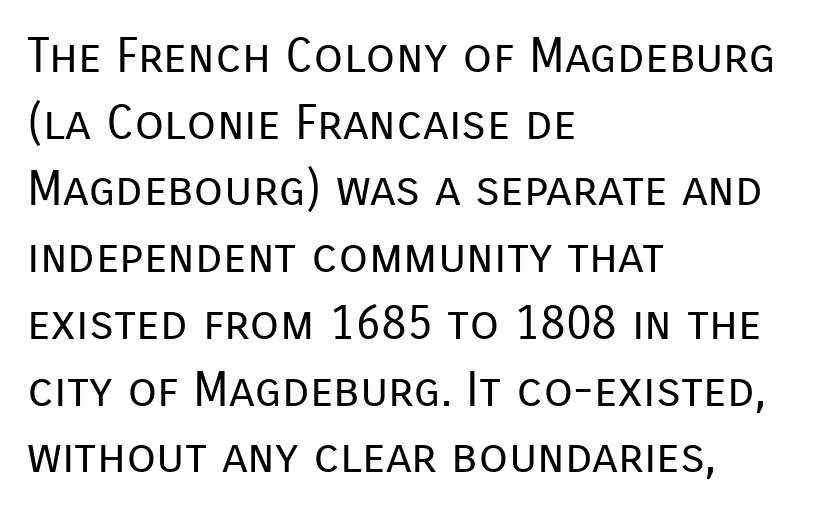
Q: Is the text bold? A: No.
Q: Is the text italic (slanted)? A: No, it is upright.
Q: Is the typeface a serif or a sans-serif typeface? A: Sans-serif.
Q: Is the text underlined? A: No.
Q: How is the paragraph aligned? A: Left-aligned.
Q: Is the spacing between letters normal or unusually wide? A: Normal.
Q: Is the spacing between lines tight, normal or loose? A: Normal.
Q: Width (condensed, normal, or wide)? A: Normal.
Q: Stroke contrast? A: Low.
Q: x-height? A: Medium.
Q: Monospaced? A: No.
